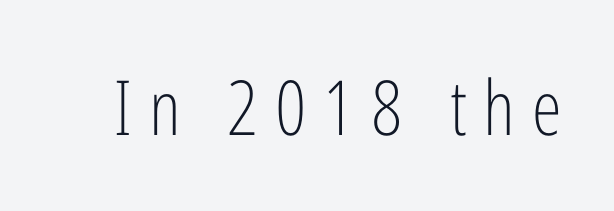
The image shows 76 px light, condensed sans-serif type, upright; set unusually wide letter spacing (+0.22 em), not underlined; low stroke contrast and a medium x-height.
